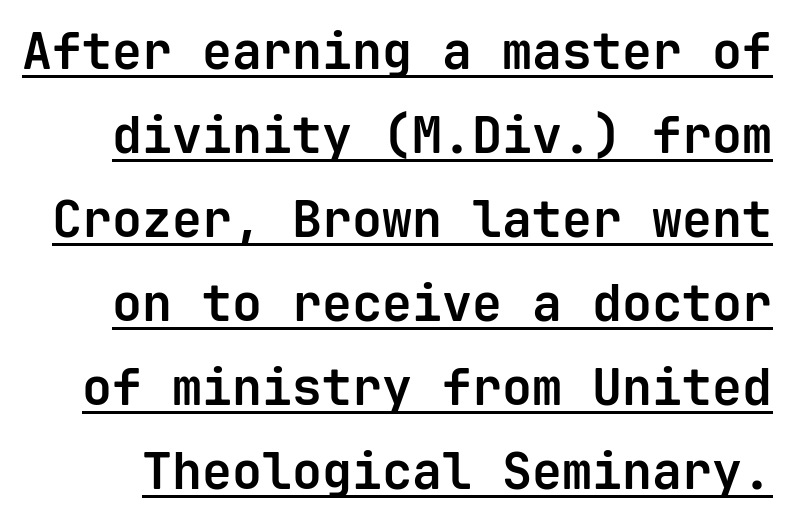
{"serif": "no", "italic": "no", "bold": "yes", "weight": "bold", "width": "normal", "stroke_contrast": "low", "x_height": "medium", "monospaced": "yes", "underline": "yes", "line_spacing": "normal", "line_spacing_ratio": 1.68, "letter_spacing": "normal", "letter_spacing_em": 0.0, "glyph_px": 50}
